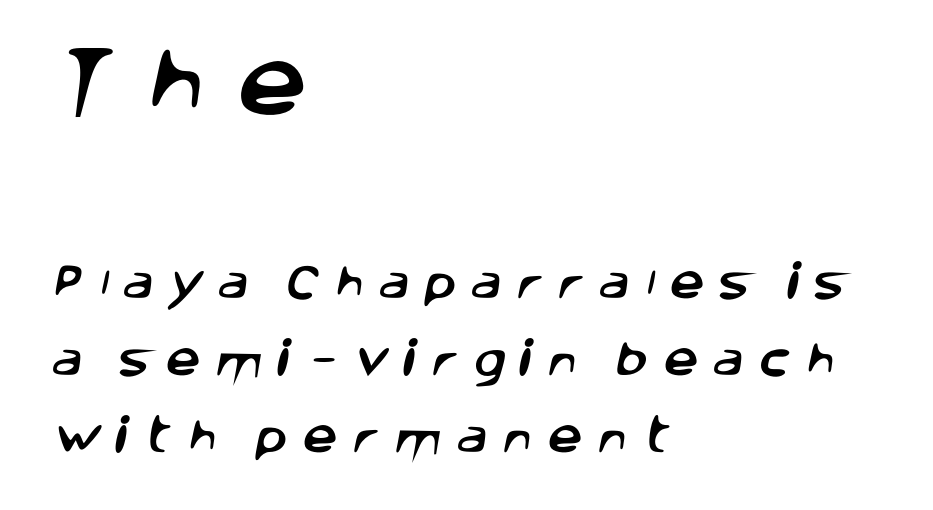
{"serif": "no", "width": "normal", "stroke_contrast": "low", "x_height": "large", "monospaced": "no", "underline": "no", "align": "left", "line_spacing": "loose", "line_spacing_ratio": 1.97, "letter_spacing": "wide", "letter_spacing_em": 0.38, "larger_block": "first", "size_ratio": 2.0, "glyph_px": 78}
